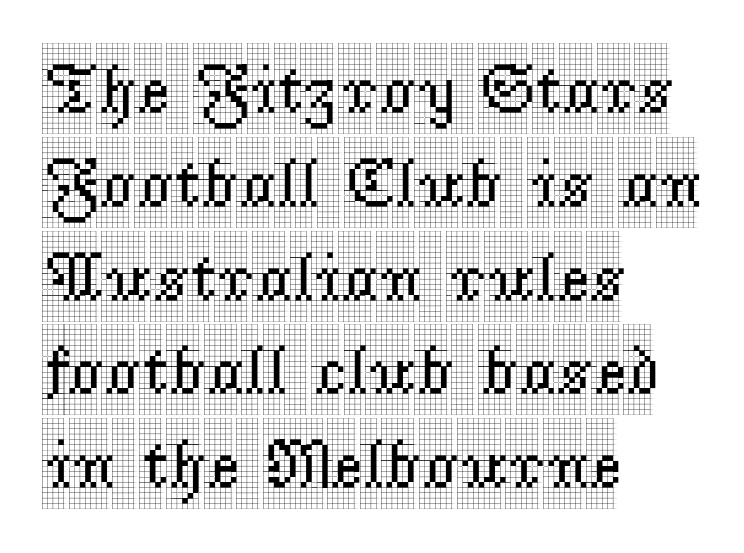
The image shows 70 px condensed serif type, upright; set left-aligned, normal line spacing (1.34x), normal letter spacing, not underlined; a large x-height.
